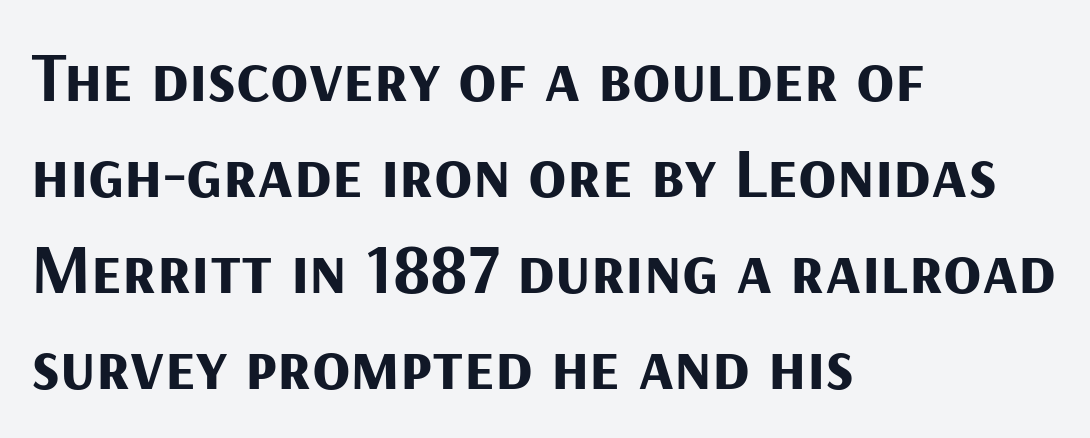
The image shows 70 px bold sans-serif type, upright; set left-aligned, normal line spacing (1.37x), normal letter spacing, not underlined; medium stroke contrast and a medium x-height.
